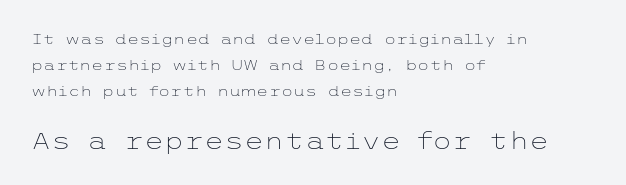
Q: Is the text bold? A: No.
Q: Is the text italic (slanted)? A: No, it is upright.
Q: Is the text underlined? A: No.
Q: How is the paragraph aligned? A: Left-aligned.
Q: Is the spacing between letters normal or unusually wide? A: Normal.
Q: Which block of text is set in a larger size, the first (top) or the second (bottom)? A: The second (bottom) one.
